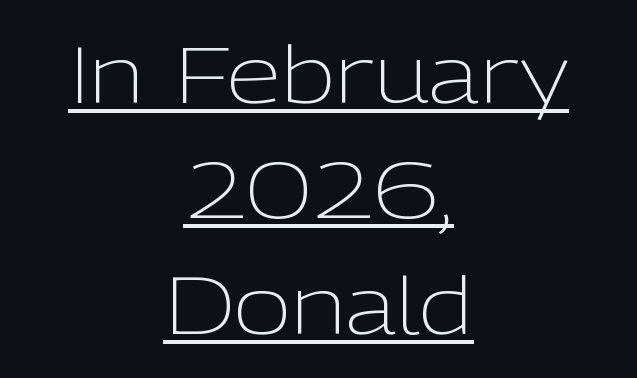
The image shows 79 px light sans-serif type, upright; set centered, normal line spacing (1.46x), normal letter spacing, underlined; low stroke contrast and a medium x-height.
